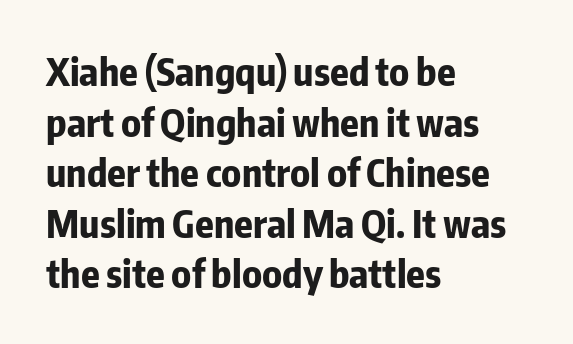
{"serif": "no", "italic": "no", "bold": "yes", "weight": "bold", "width": "condensed", "stroke_contrast": "low", "x_height": "medium", "monospaced": "no", "underline": "no", "align": "left", "line_spacing": "normal", "line_spacing_ratio": 1.33, "letter_spacing": "normal", "letter_spacing_em": 0.0, "glyph_px": 38}
